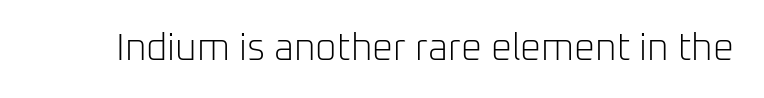
Unmarked baselines from the first word to the last. This is not heavy type; no bold has been used. The font's upright variant was chosen for this text. There is no visible air inserted between adjacent glyphs. These lines are rendered in a variable-pitch font. The characters display no serif detailing; their extremities are plain.
